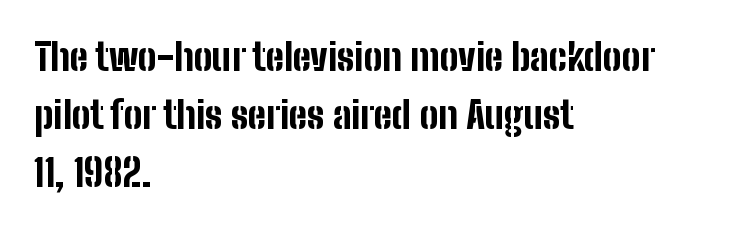
Strong, thick strokes mark this as bold type. Note: no serifs on the glyphs. The lettering stays uniformly vertical, giving the passage a roman look. This block has exactly the height ordinary leading produces.
